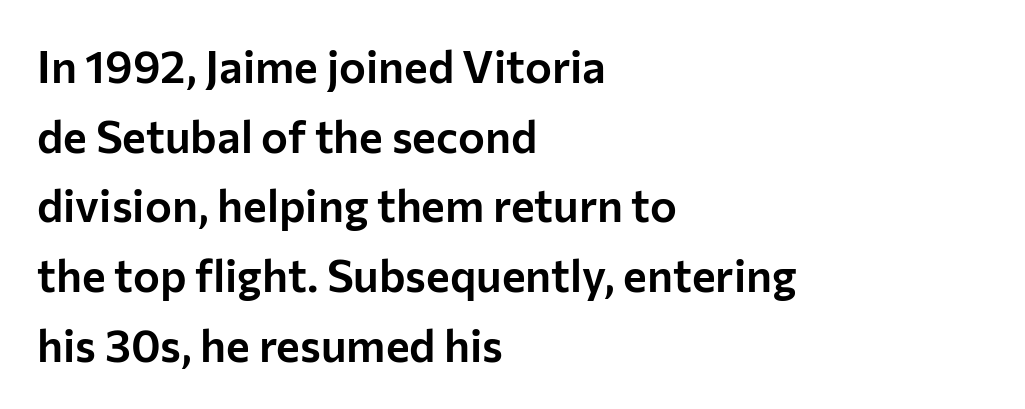
The image shows 45 px sans-serif type, upright; set left-aligned, normal line spacing (1.55x), normal letter spacing, not underlined; low stroke contrast and a medium x-height.
